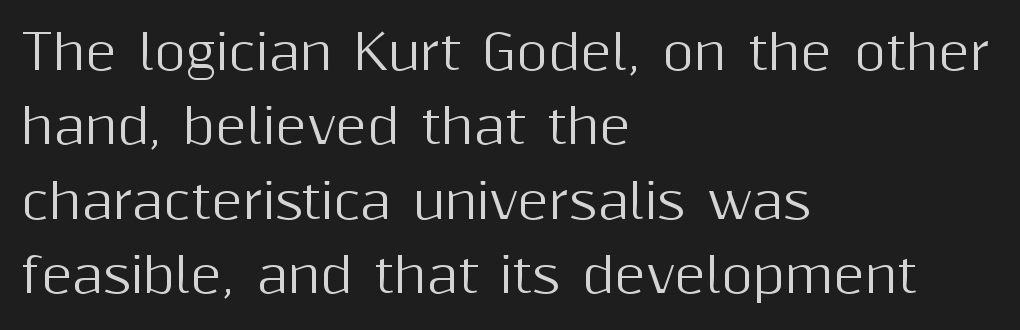
Q: Is the text italic (slanted)? A: No, it is upright.
Q: Is the typeface a serif or a sans-serif typeface? A: Sans-serif.
Q: Is the text underlined? A: No.
Q: How is the paragraph aligned? A: Left-aligned.
Q: Is the spacing between letters normal or unusually wide? A: Normal.
Q: Is the spacing between lines tight, normal or loose? A: Normal.
Q: Width (condensed, normal, or wide)? A: Normal.
Q: Stroke contrast? A: Medium.
Q: x-height? A: Medium.
Q: Monospaced? A: No.
